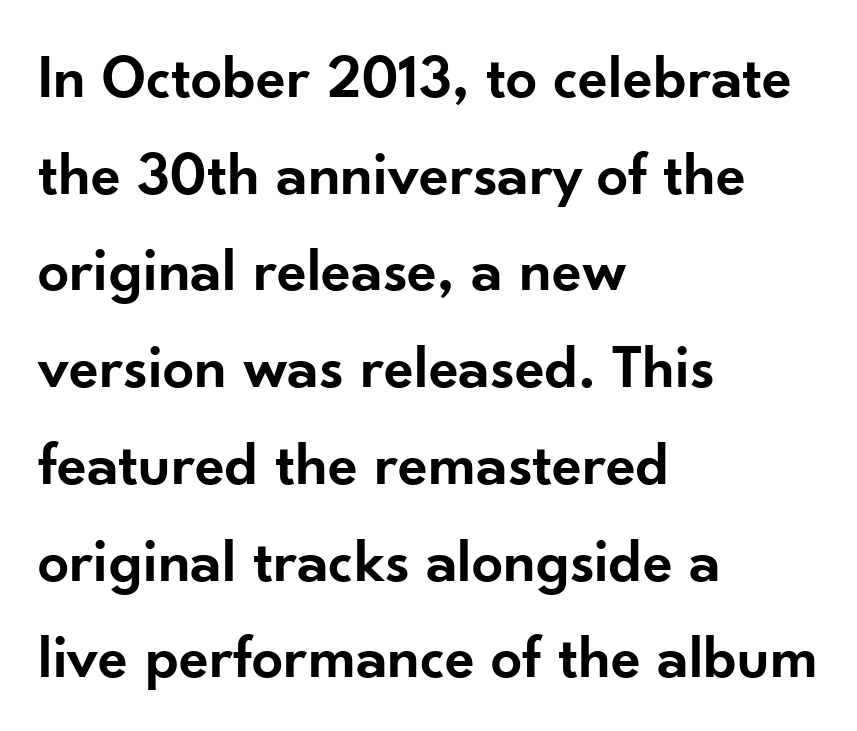
{"serif": "no", "italic": "no", "bold": "semi", "weight": "semibold", "width": "normal", "stroke_contrast": "low", "x_height": "small", "monospaced": "no", "underline": "no", "align": "left", "line_spacing": "normal", "line_spacing_ratio": 1.56, "letter_spacing": "normal", "letter_spacing_em": 0.0, "glyph_px": 62}
